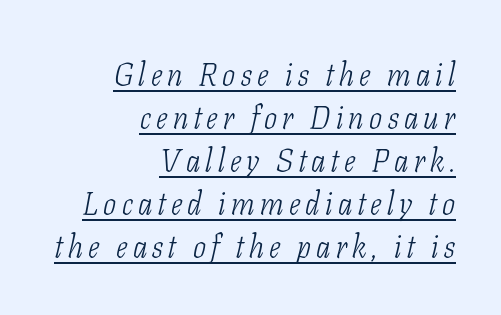
{"serif": "yes", "italic": "yes", "lean": "right", "slant_degrees": 11, "bold": "no", "weight": "light", "width": "condensed", "stroke_contrast": "low", "x_height": "medium", "monospaced": "no", "underline": "yes", "align": "right", "line_spacing": "normal", "line_spacing_ratio": 1.39, "glyph_px": 31}
